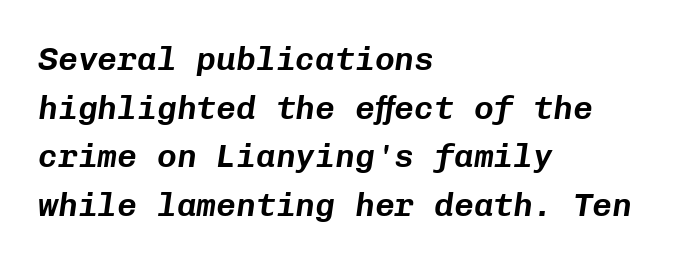
The image shows 33 px text type, italic (leaning right), monospaced; set left-aligned, normal line spacing (1.47x), normal letter spacing, not underlined; low stroke contrast and a medium x-height.
